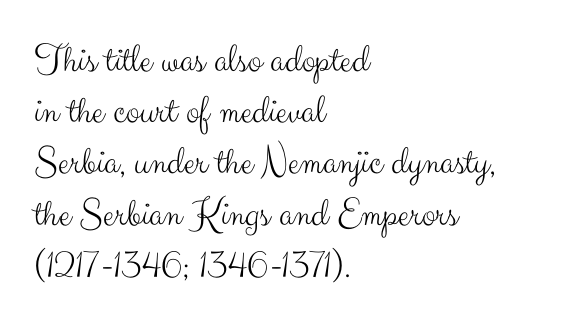
Font category for this specimen: sans-serif. Summary of vertical rhythm: regular, with standard interline spacing. A student would call this left alignment; a typographer would say flush left, rag right. This rendering features lettering with no underline.
